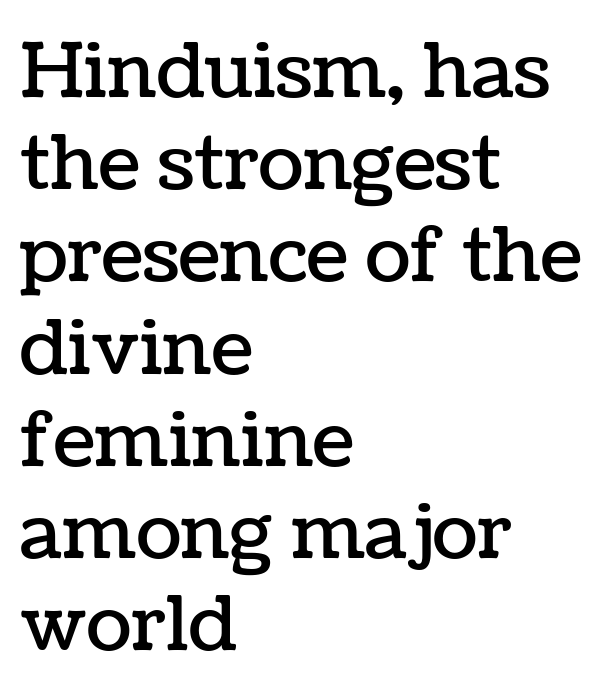
Q: Is the text italic (slanted)? A: No, it is upright.
Q: Is the text underlined? A: No.
Q: How is the paragraph aligned? A: Left-aligned.
Q: Is the spacing between letters normal or unusually wide? A: Normal.
Q: Width (condensed, normal, or wide)? A: Normal.
Q: Stroke contrast? A: Low.
Q: x-height? A: Medium.
Q: Monospaced? A: No.
